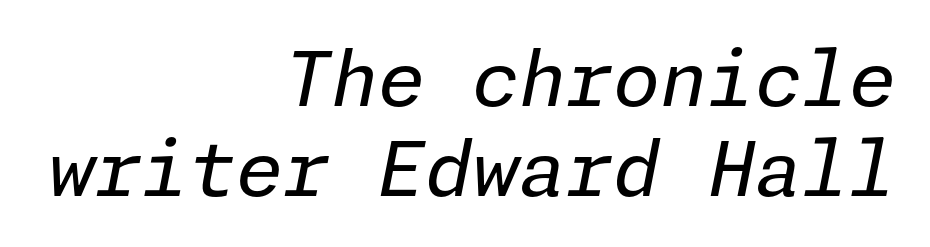
Q: Is the text bold? A: No.
Q: Is the text italic (slanted)? A: Yes, it leans right by about 11 degrees.
Q: Is the text underlined? A: No.
Q: How is the paragraph aligned? A: Right-aligned.
Q: Is the spacing between letters normal or unusually wide? A: Normal.
Q: Width (condensed, normal, or wide)? A: Normal.
Q: Stroke contrast? A: Low.
Q: x-height? A: Medium.
